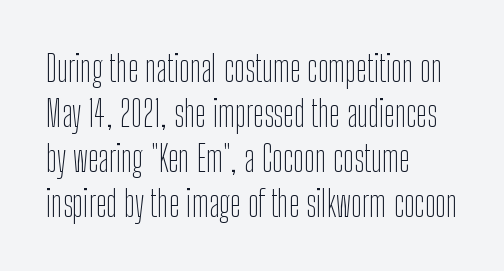
{"serif": "no", "italic": "no", "bold": "no", "weight": "thin", "width": "condensed", "stroke_contrast": "low", "x_height": "medium", "monospaced": "no", "underline": "no", "align": "left", "line_spacing": "normal", "line_spacing_ratio": 1.25, "letter_spacing": "normal", "letter_spacing_em": 0.0, "glyph_px": 36}
